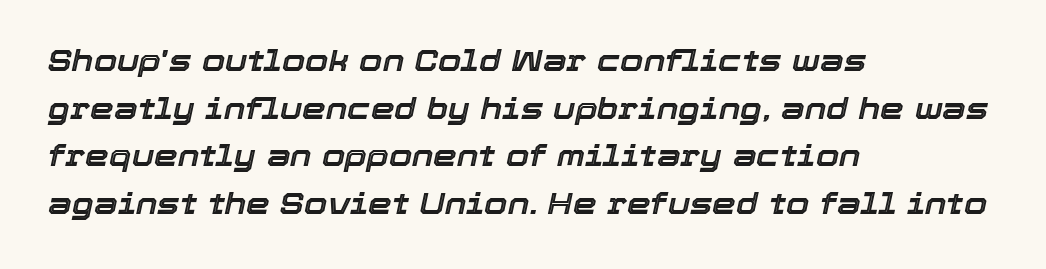
A student would call this left alignment; a typographer would say flush left, rag right. Students, note that the glyphs here touch the page at normal intervals. You can tell it's italic because the verticals aren't actually vertical. Character widths vary here, with narrow letters taking less room than wide ones.
